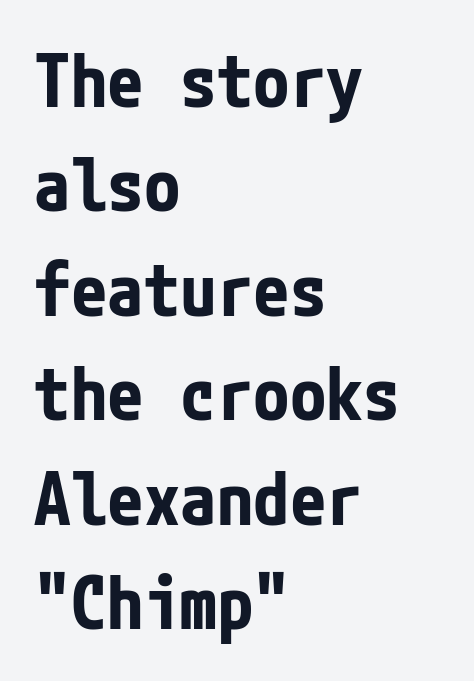
The image shows 73 px bold, condensed sans-serif type, upright; set left-aligned, normal line spacing (1.43x), normal letter spacing, not underlined; low stroke contrast and a medium x-height.
